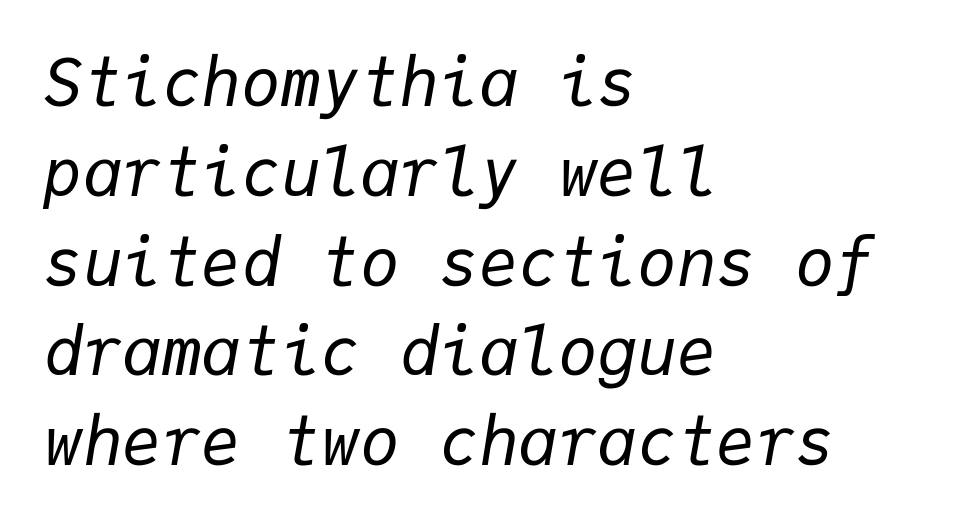
The image shows 66 px regular-weight type, italic (leaning right), monospaced; set left-aligned, normal line spacing (1.36x), normal letter spacing, not underlined; low stroke contrast and a medium x-height.
